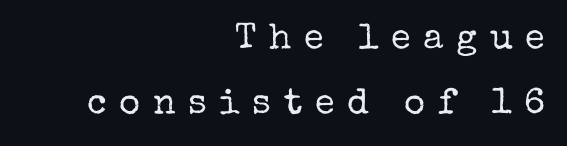
The image shows 36 px regular-weight serif type, upright; set right-aligned, line spacing 1.8x, unusually wide letter spacing (+0.35 em), not underlined; low stroke contrast and a medium x-height.
